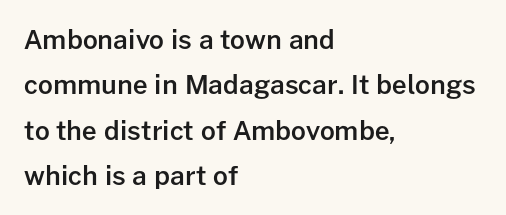
{"italic": "no", "bold": "semi", "underline": "no", "align": "left", "line_spacing_ratio": 1.75, "letter_spacing": "normal", "letter_spacing_em": 0.0, "glyph_px": 26}
